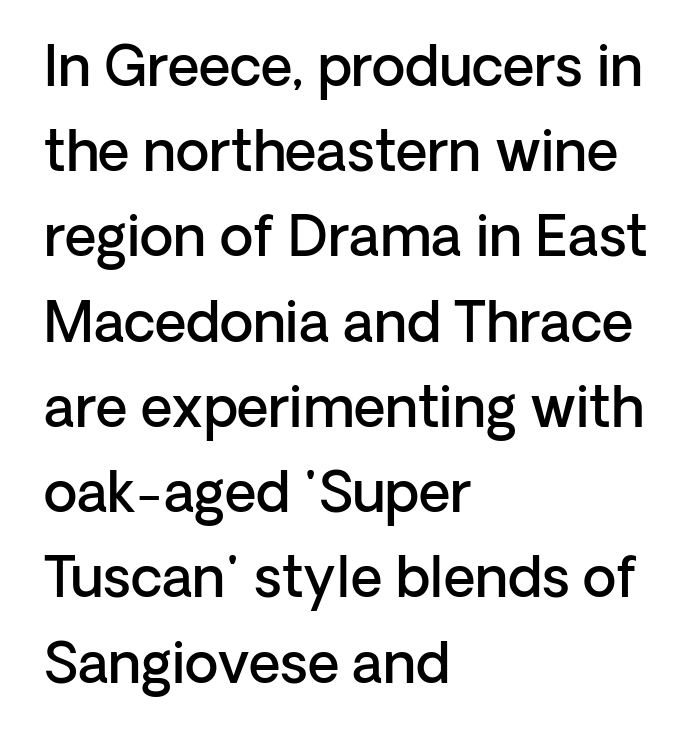
{"serif": "no", "italic": "no", "bold": "semi", "weight": "semibold", "width": "normal", "stroke_contrast": "low", "x_height": "medium", "monospaced": "no", "underline": "no", "align": "left", "line_spacing": "normal", "line_spacing_ratio": 1.55, "letter_spacing": "normal", "letter_spacing_em": 0.0, "glyph_px": 55}
